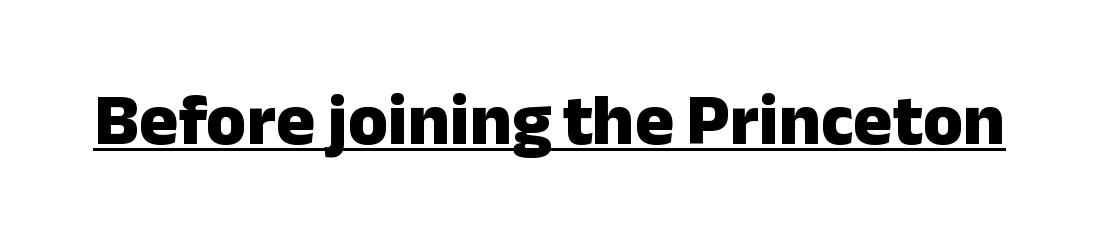
You could call the tracking neutral — neither tight nor loose. Thick stems and heavy bowls — unmistakably bold. To sum up the face: it is a sans, with no serifs. Looks like someone drew a line under every word here. The letters stand straight up with perfectly vertical stems. You could not count columns in this text — the font is proportionally spaced.
